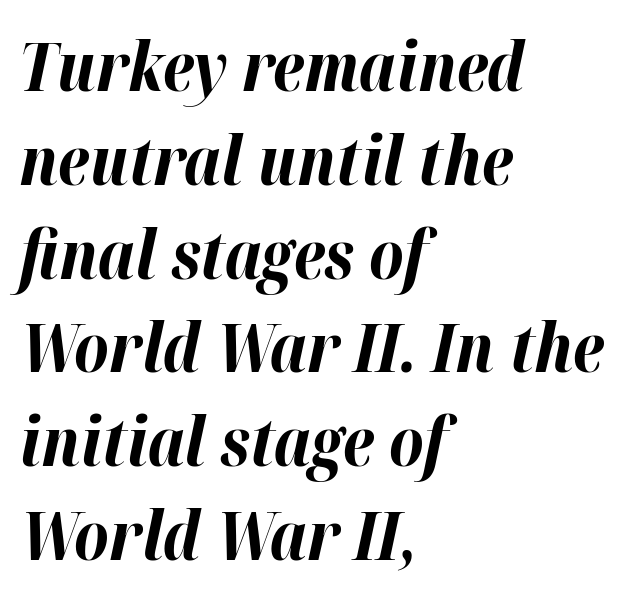
The image shows 67 px bold type, italic (leaning right); set left-aligned, normal line spacing (1.4x), normal letter spacing, not underlined; high stroke contrast and a medium x-height.
